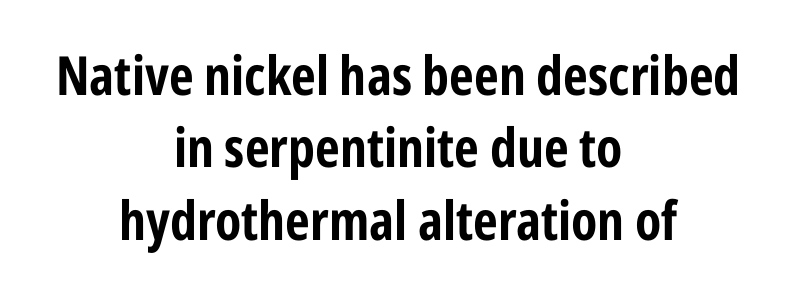
The image shows 54 px bold, condensed sans-serif type, upright; set centered, normal line spacing (1.34x), normal letter spacing, not underlined; low stroke contrast and a medium x-height.
